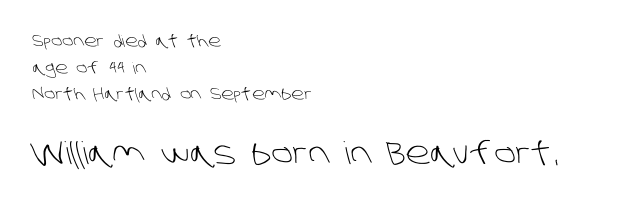
{"serif": "no", "bold": "no", "weight": "light", "width": "normal", "stroke_contrast": "low", "x_height": "large", "monospaced": "no", "underline": "no", "align": "left", "line_spacing": "normal", "line_spacing_ratio": 1.67, "letter_spacing": "normal", "letter_spacing_em": 0.0, "larger_block": "second", "size_ratio": 1.94, "glyph_px": 31}
